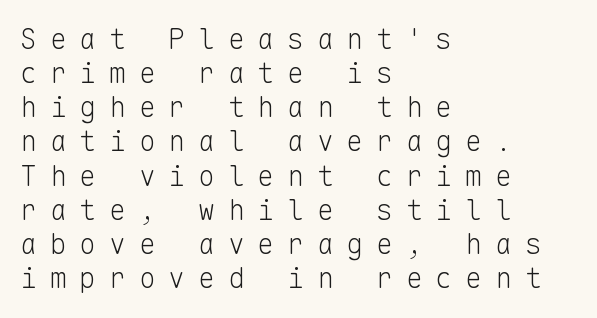
{"serif": "no", "italic": "no", "bold": "no", "weight": "light", "width": "normal", "stroke_contrast": "low", "x_height": "medium", "monospaced": "yes", "underline": "no", "align": "left", "line_spacing_ratio": 1.22, "letter_spacing": "wide", "letter_spacing_em": 0.46, "glyph_px": 28}
